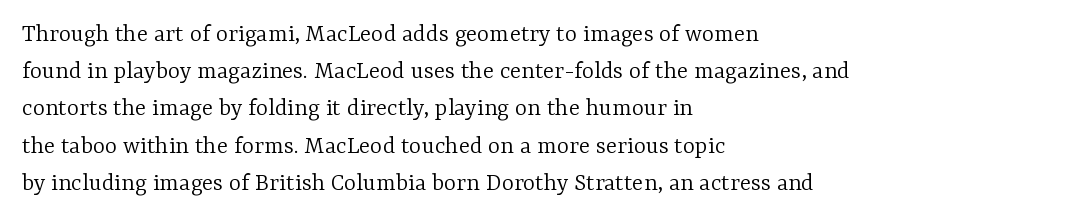
The rendering anchors every line to the left-hand side. A clean baseline with only descenders dipping below it. No chunkiness to these letters — they're not bold. Leading matches the norm, producing a regular column. Ascenders rise straight up at ninety degrees. Nobody touched the tracking dial on this one.
